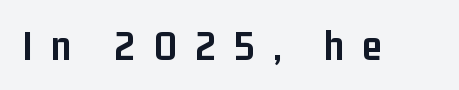
The image shows 44 px semibold, condensed sans-serif type, upright; set unusually wide letter spacing (+0.4 em), not underlined; low stroke contrast and a medium x-height.
